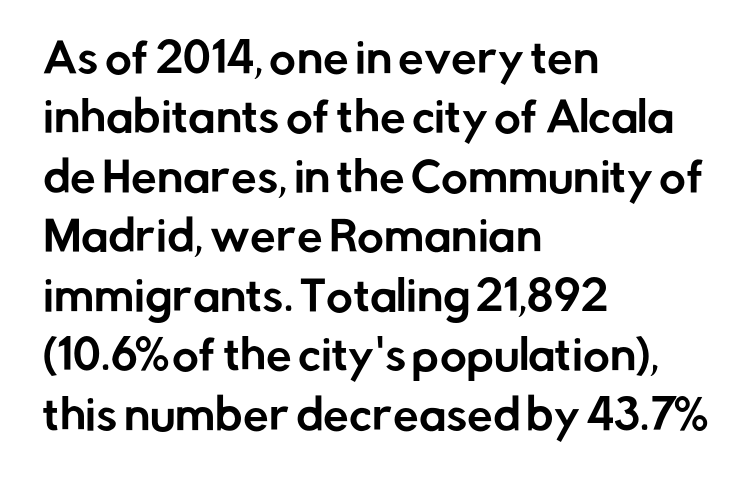
{"serif": "no", "italic": "no", "width": "normal", "stroke_contrast": "low", "x_height": "medium", "monospaced": "no", "underline": "no", "align": "left", "line_spacing": "normal", "line_spacing_ratio": 1.45, "letter_spacing": "normal", "letter_spacing_em": 0.0, "glyph_px": 41}
